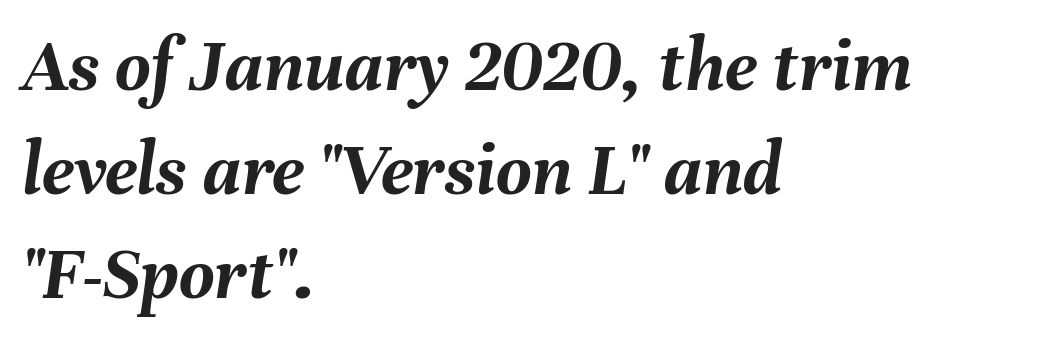
The rendering uses natural spacing where letterforms have individual widths. Plain, unruled lines of type. Every character sits at an angle, as italics do. This sample keeps an unexceptional amount of space between lines. Which margin do the lines hug? The left one — the right edge is uneven. How heavy is the stroke? Heavy — this is a bold.
